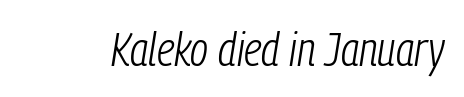
Descenders are the only things crossing below the line. The passage shown is typed in a proportional face where columns would drift. The font's italic variant was chosen for this text. The weight tops out at a normal text grade.
